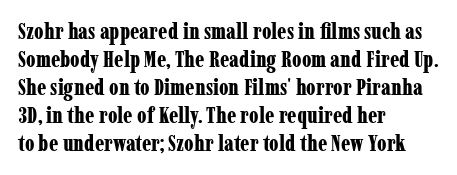
{"italic": "no", "bold": "yes", "underline": "no", "align": "left", "line_spacing": "normal", "line_spacing_ratio": 1.27, "letter_spacing": "normal", "letter_spacing_em": 0.0, "glyph_px": 22}
